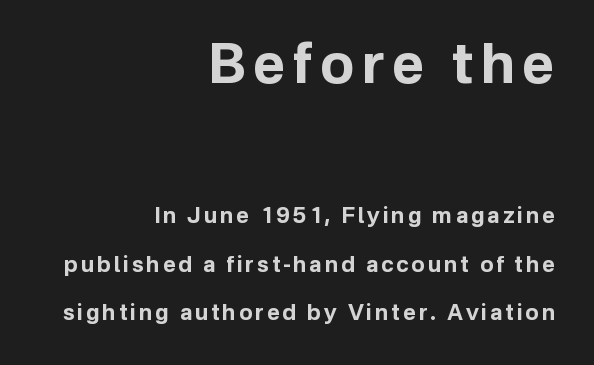
This sample has the flowing, uneven cadence of proportional lettering. Strong, thick strokes mark this as bold type. Check the space under the baseline: it is left empty. This is the regular roman posture of the typeface.
